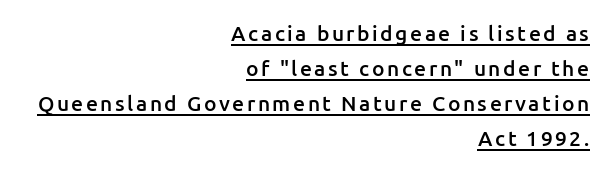
Q: Is the text bold? A: Semi-bold.
Q: Is the text italic (slanted)? A: No, it is upright.
Q: Is the text underlined? A: Yes.
Q: How is the paragraph aligned? A: Right-aligned.
Q: Is the spacing between lines tight, normal or loose? A: Normal.
